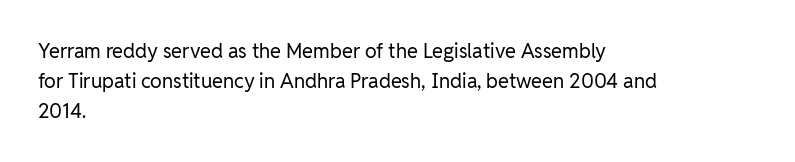
What stands out about the letter spacing? Nothing — it is the standard amount. The axis of the letterforms is exactly vertical. Check the space under the baseline: it is left empty. Evenly set lines give the paragraph a standard silhouette.
